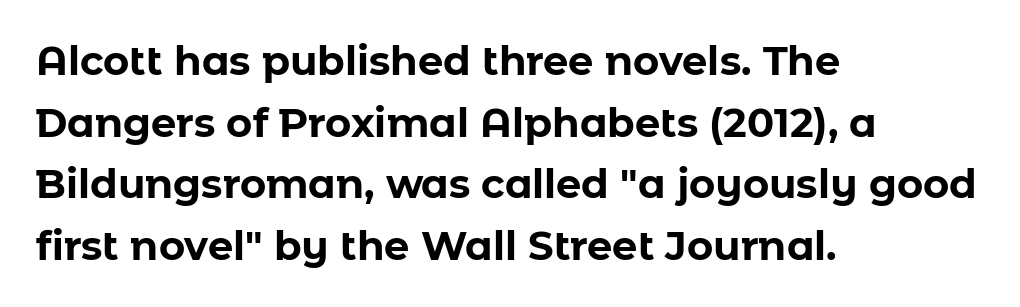
The passage shown has conventional tracking throughout. As a designer I'd log this as weight 700, bold. Type without underlining. Notice how the passage keeps a crisp vertical edge on the left only.
